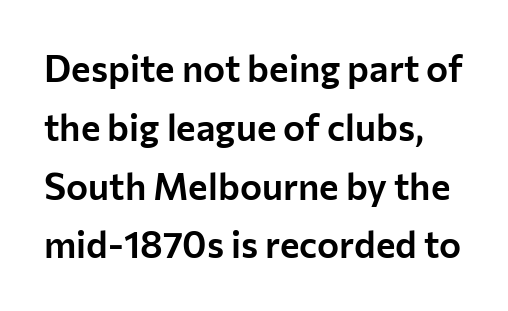
The image shows 37 px sans-serif type, upright; set normal line spacing (1.59x), normal letter spacing, not underlined; low stroke contrast and a medium x-height.
